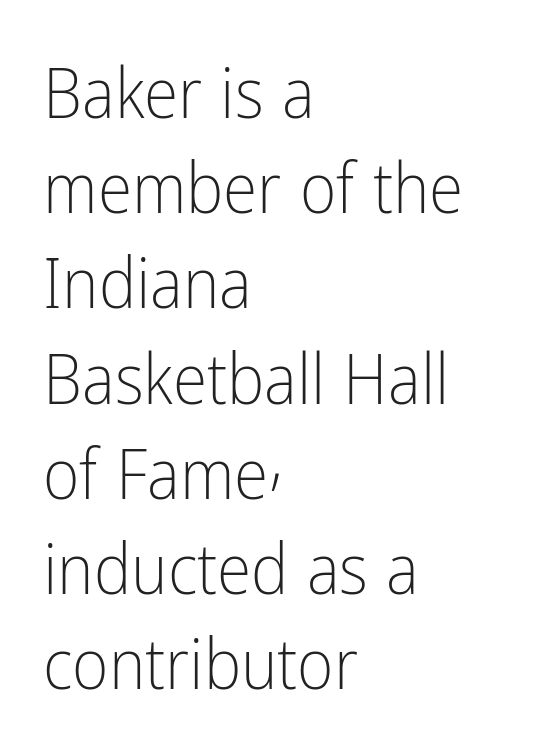
{"serif": "no", "italic": "no", "bold": "no", "weight": "light", "width": "condensed", "stroke_contrast": "low", "x_height": "medium", "monospaced": "no", "underline": "no", "align": "left", "line_spacing": "normal", "line_spacing_ratio": 1.36, "letter_spacing": "normal", "letter_spacing_em": 0.0, "glyph_px": 70}
